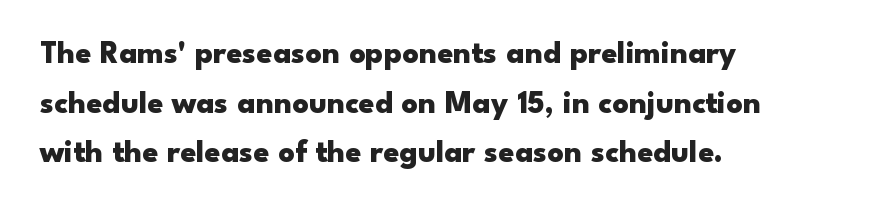
The image shows 32 px heavy, wide sans-serif type, upright; set left-aligned, normal line spacing (1.55x), normal letter spacing, not underlined; low stroke contrast and a small x-height.
